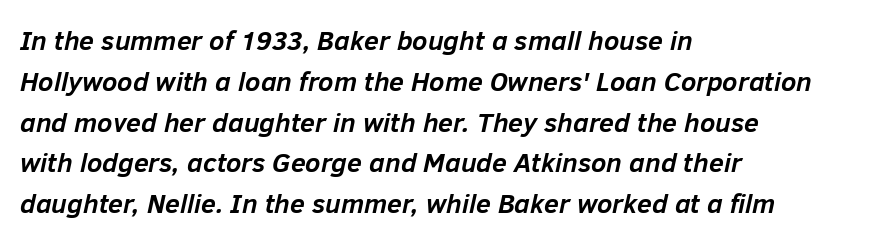
Q: Is the text bold? A: Yes.
Q: Is the text italic (slanted)? A: Yes, it leans right by about 12 degrees.
Q: Is the text underlined? A: No.
Q: How is the paragraph aligned? A: Left-aligned.
Q: Is the spacing between letters normal or unusually wide? A: Normal.
Q: Is the spacing between lines tight, normal or loose? A: Normal.
